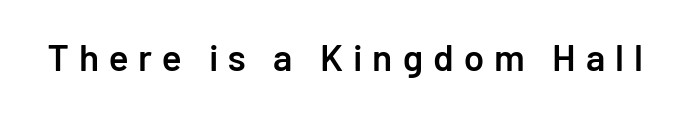
The image shows 37 px semibold sans-serif type, upright; set unusually wide letter spacing (+0.27 em), not underlined; low stroke contrast and a medium x-height.
